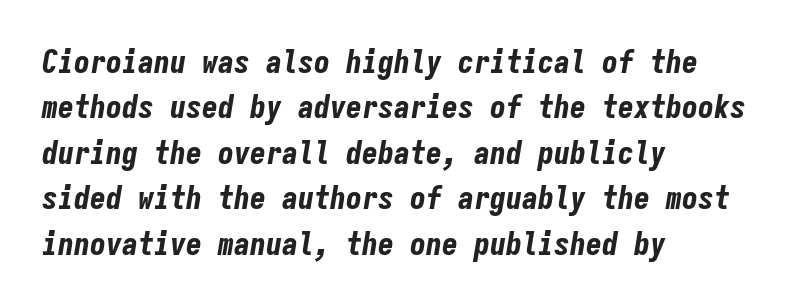
{"italic": "yes", "lean": "right", "slant_degrees": 9, "bold": "yes", "weight": "bold", "width": "condensed", "stroke_contrast": "low", "x_height": "medium", "monospaced": "yes", "underline": "no", "align": "left", "line_spacing": "normal", "line_spacing_ratio": 1.42, "letter_spacing": "normal", "letter_spacing_em": 0.0, "glyph_px": 32}
